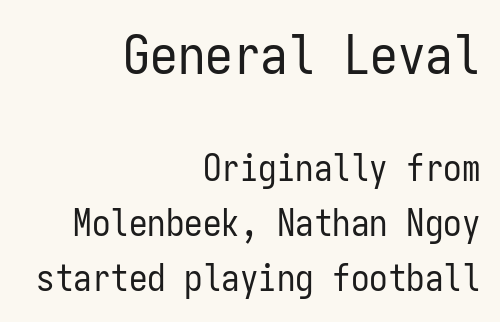
The image shows 55 px regular-weight, condensed sans-serif type, upright, monospaced; set right-aligned, normal line spacing (1.48x), normal letter spacing, not underlined; the first (top) block is 1.49x larger; low stroke contrast and a medium x-height.
